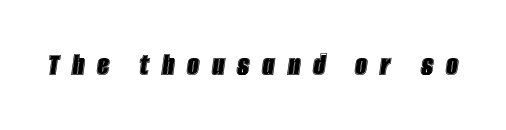
The image shows 34 px condensed type, italic (leaning right); set unusually wide letter spacing (+0.37 em), not underlined; a large x-height.
